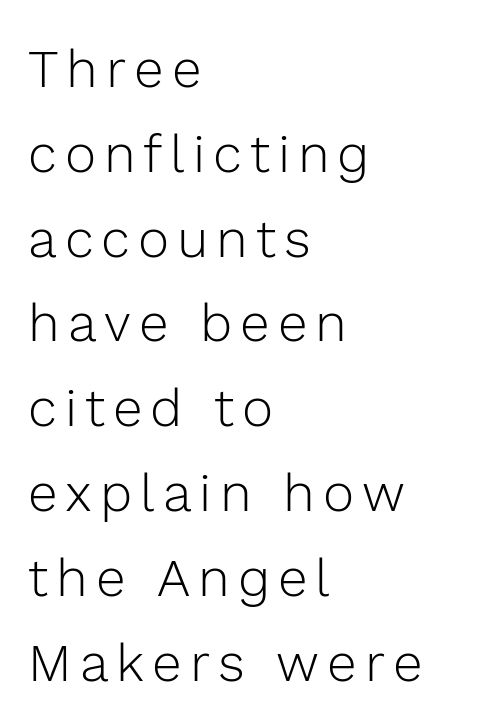
The image shows 53 px light sans-serif type, upright; set left-aligned, normal line spacing (1.6x), not underlined; a medium x-height.
